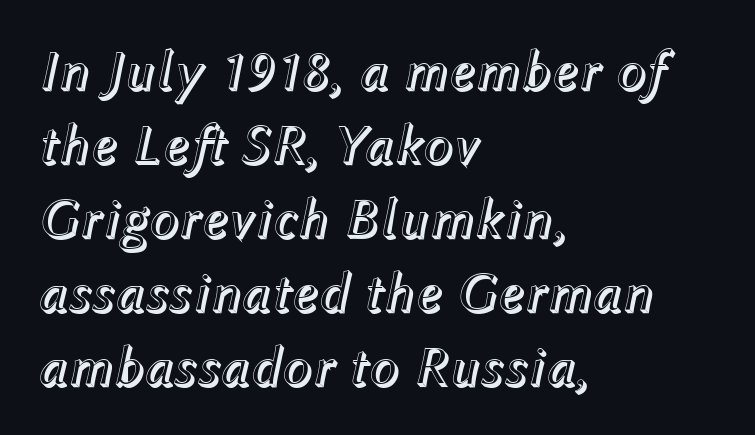
{"italic": "yes", "lean": "right", "slant_degrees": 12, "width": "normal", "x_height": "medium", "monospaced": "no", "underline": "no", "align": "left", "line_spacing": "normal", "line_spacing_ratio": 1.32, "letter_spacing": "normal", "letter_spacing_em": 0.0, "glyph_px": 56}
